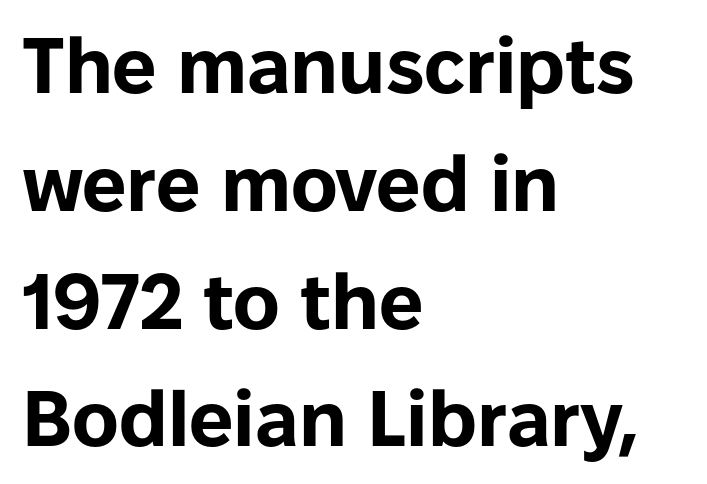
The image shows 78 px bold sans-serif type, upright; set left-aligned, normal line spacing (1.51x), normal letter spacing, not underlined; low stroke contrast and a medium x-height.
